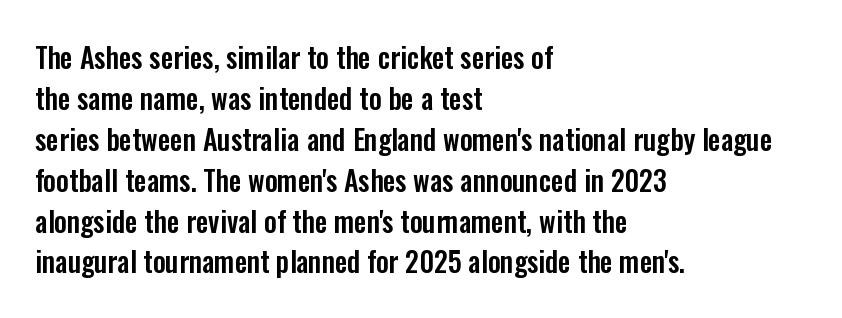
The image shows 28 px condensed sans-serif type, upright; set left-aligned, normal line spacing (1.46x), normal letter spacing, not underlined; low stroke contrast and a medium x-height.
